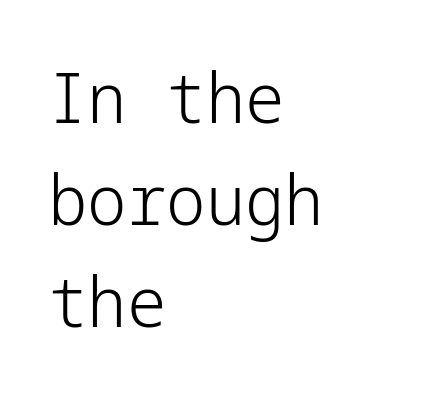
{"serif": "no", "italic": "no", "bold": "no", "weight": "light", "width": "normal", "stroke_contrast": "low", "x_height": "medium", "underline": "no", "align": "left", "line_spacing": "normal", "line_spacing_ratio": 1.46, "letter_spacing": "normal", "letter_spacing_em": 0.0, "glyph_px": 70}
